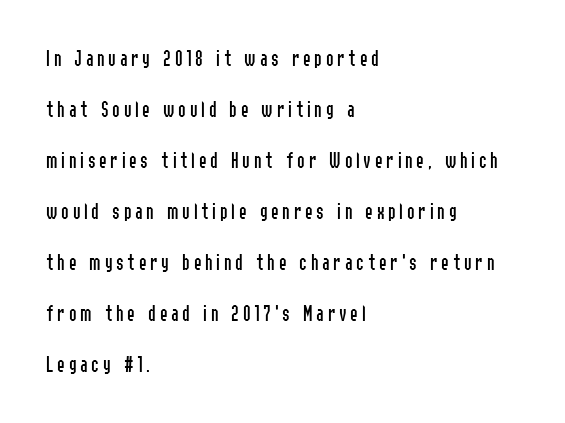
{"italic": "no", "bold": "no", "underline": "no", "align": "left", "line_spacing": "loose", "line_spacing_ratio": 2.22, "glyph_px": 23}
